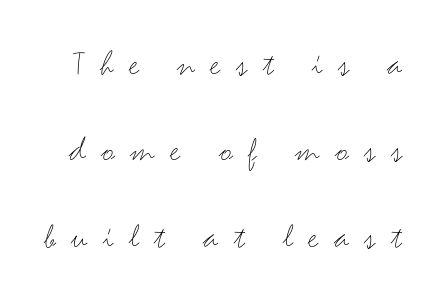
Q: Is the text bold? A: No.
Q: Is the text italic (slanted)? A: Yes.
Q: Is the typeface a serif or a sans-serif typeface? A: Sans-serif.
Q: Is the text underlined? A: No.
Q: Is the spacing between letters normal or unusually wide? A: Unusually wide.
Q: Is the spacing between lines tight, normal or loose? A: Loose.
Q: Width (condensed, normal, or wide)? A: Wide.
Q: Stroke contrast? A: Medium.
Q: x-height? A: Small.
Q: Monospaced? A: No.
